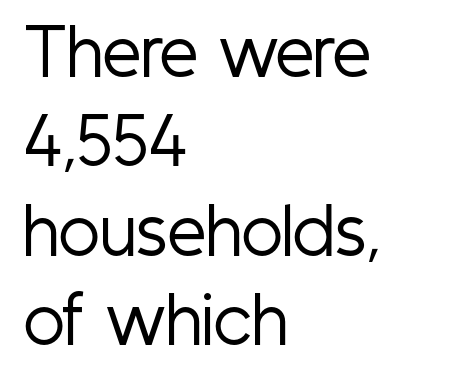
The image shows 62 px regular-weight, condensed sans-serif type, upright; set left-aligned, normal line spacing (1.44x), normal letter spacing, not underlined; low stroke contrast and a medium x-height.
